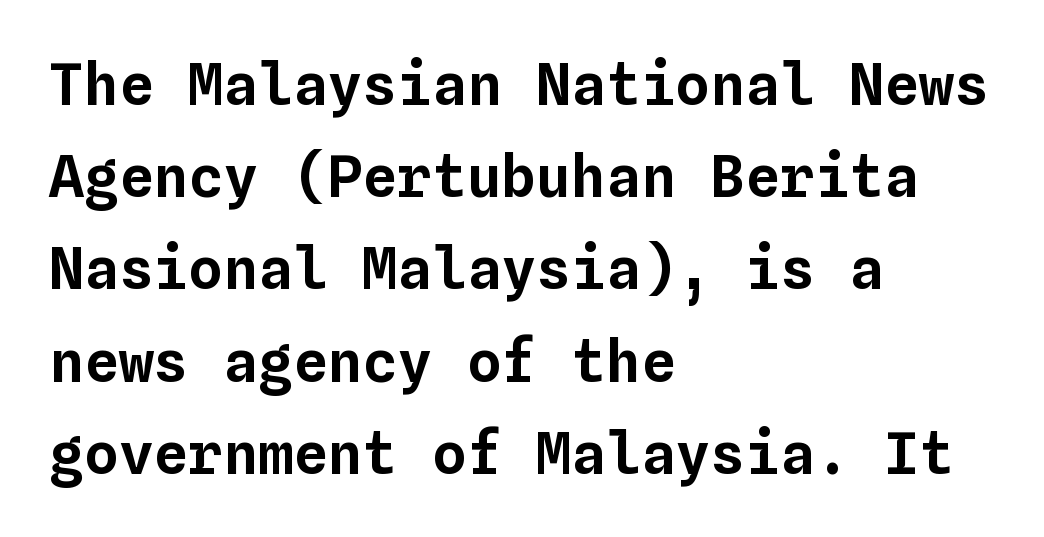
The image shows 58 px text type, upright, monospaced; set left-aligned, normal line spacing (1.59x), normal letter spacing, not underlined; low stroke contrast and a medium x-height.
